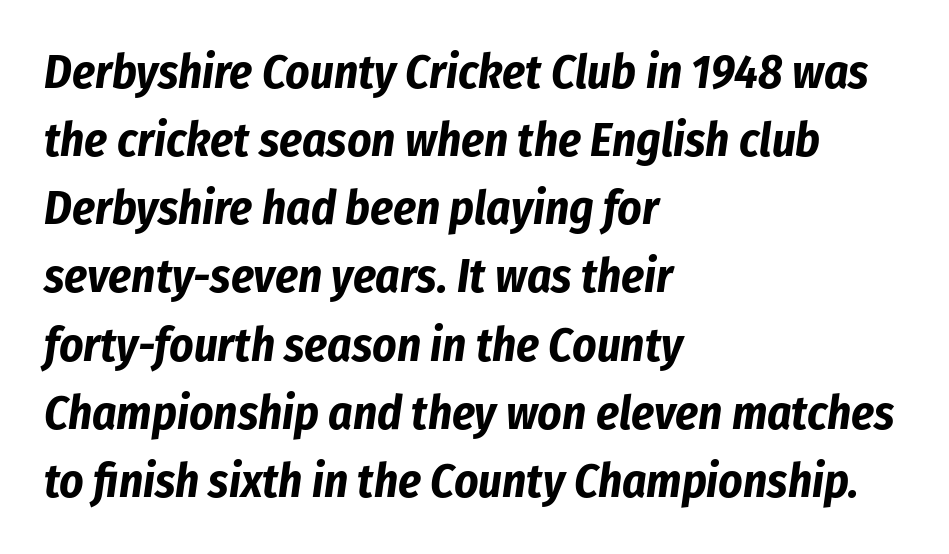
Here the designer chose a conventional face with non-uniform glyph widths. Is the type bold? Yes — the strokes are clearly thick and heavy. Teacher's note: observe the even left margin — that is flush-left alignment. A clean baseline with only descenders dipping below it. Looking at the ascenders, they clearly lean. The tracking reads as untouched default to a designer's eye.
